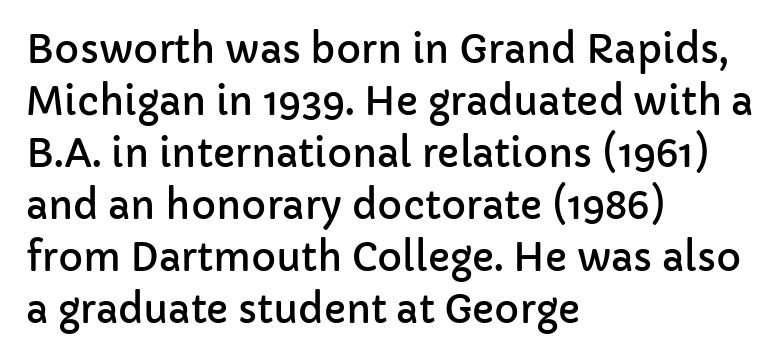
These lines sit exactly where default settings would place them. No feet cap the strokes, marking this as sans-serif type. Is there any slant? The stems are plumb. Think of a printed novel: that variable character pitch is what you see here. Students, note that the glyphs here touch the page at normal intervals. All the whitespace from short lines collects on the right.
